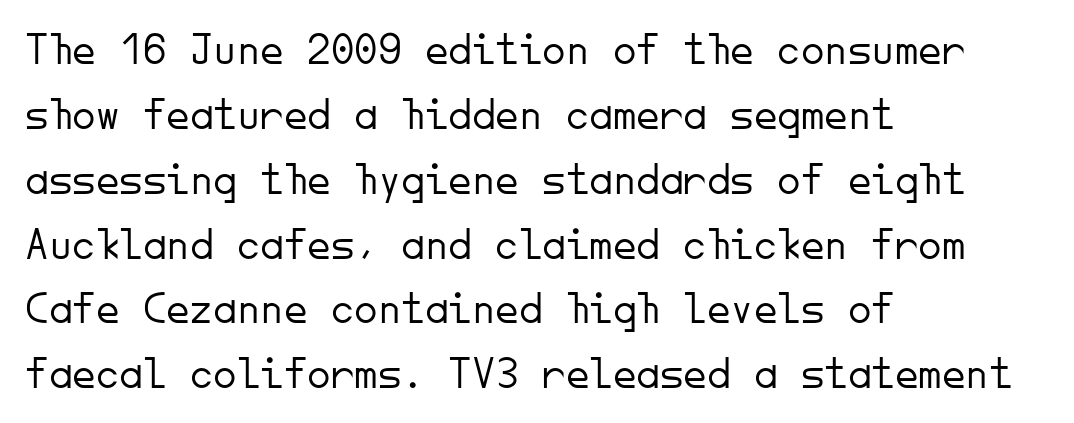
Q: Is the text bold? A: No.
Q: Is the text italic (slanted)? A: No, it is upright.
Q: Is the typeface a serif or a sans-serif typeface? A: Sans-serif.
Q: Is the text underlined? A: No.
Q: How is the paragraph aligned? A: Left-aligned.
Q: Is the spacing between letters normal or unusually wide? A: Normal.
Q: Is the spacing between lines tight, normal or loose? A: Normal.
Q: Width (condensed, normal, or wide)? A: Normal.
Q: Stroke contrast? A: Low.
Q: x-height? A: Small.
Q: Monospaced? A: Yes.
